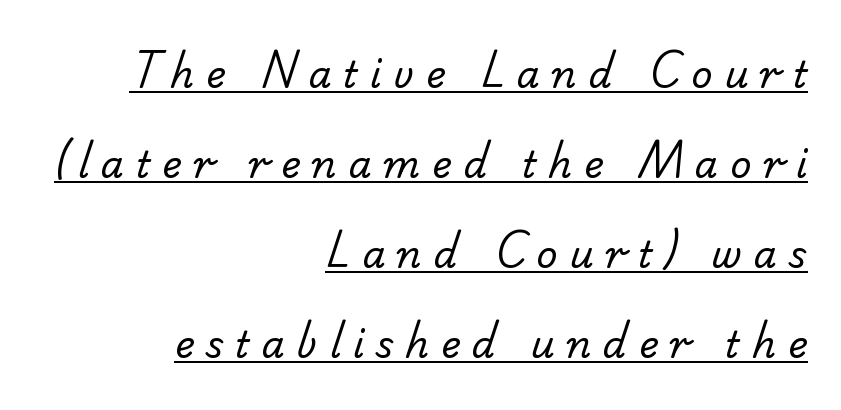
{"serif": "no", "bold": "no", "weight": "regular", "width": "normal", "stroke_contrast": "low", "x_height": "small", "monospaced": "no", "underline": "yes", "align": "right", "line_spacing": "loose", "line_spacing_ratio": 2.43, "letter_spacing": "wide", "letter_spacing_em": 0.32, "glyph_px": 37}
